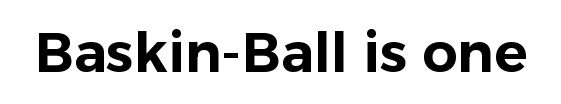
The image shows 55 px sans-serif type, upright; set normal letter spacing, not underlined; low stroke contrast and a medium x-height.
